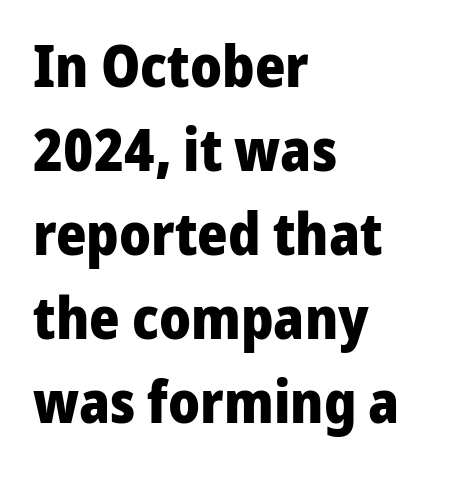
Regarding serifs, this sample does without them. The space between consecutive lines is moderate. A full-strength bold gives these letters their thick strokes. Each line starts at the same left margin while the right side varies. The passage shown is typed in a proportional face where columns would drift.
